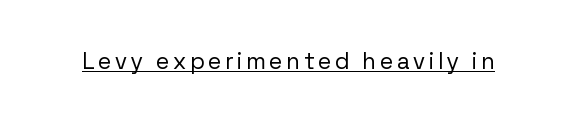
The image shows 23 px text type, upright; set underlined.
